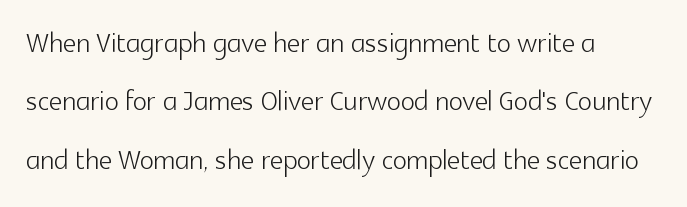
{"serif": "no", "italic": "no", "bold": "no", "weight": "light", "width": "normal", "x_height": "medium", "monospaced": "no", "underline": "no", "align": "left", "line_spacing": "normal", "line_spacing_ratio": 1.58, "letter_spacing": "normal", "letter_spacing_em": 0.0, "glyph_px": 37}
